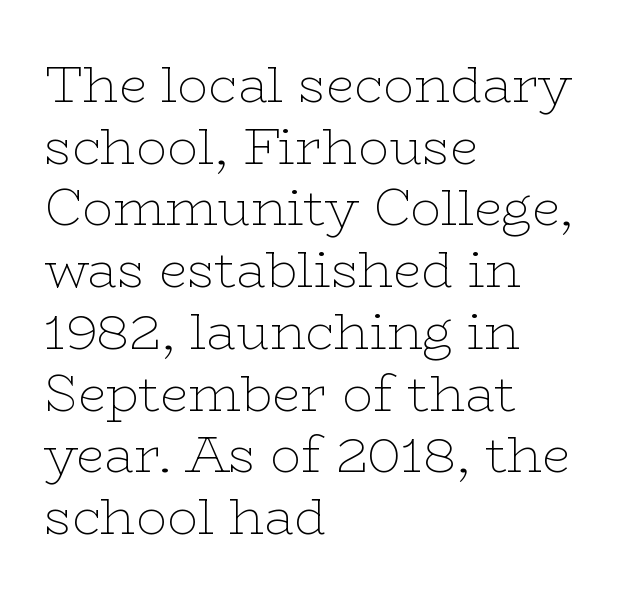
Decoration check: the copy has no underline. These lines are set flush left with a ragged right edge. It's the straight-up-and-down kind of type. Heaviness? Minimal to ordinary, like unemphasized prose.
